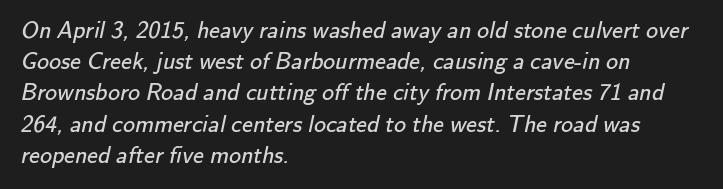
{"bold": "no", "underline": "no", "align": "left", "line_spacing": "normal", "line_spacing_ratio": 1.3, "letter_spacing": "normal", "letter_spacing_em": 0.0, "glyph_px": 24}
